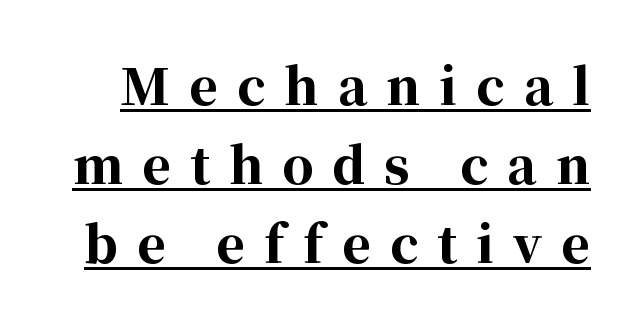
Q: Is the text bold? A: Yes.
Q: Is the text italic (slanted)? A: No, it is upright.
Q: Is the typeface a serif or a sans-serif typeface? A: Serif.
Q: Is the text underlined? A: Yes.
Q: Is the spacing between letters normal or unusually wide? A: Unusually wide.
Q: Is the spacing between lines tight, normal or loose? A: Normal.
Q: Width (condensed, normal, or wide)? A: Normal.
Q: Stroke contrast? A: High.
Q: x-height? A: Medium.
Q: Monospaced? A: No.
